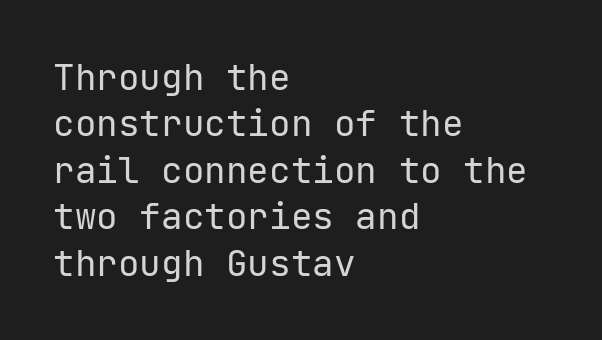
Observe the ordinary spacing: letters are neighbours, not strangers. Words float on clear page, feet unadorned. Is there any slant? The stems are plumb. Leftover space on each line is placed entirely after the last word. Nope, no serifs anywhere on these letters.
